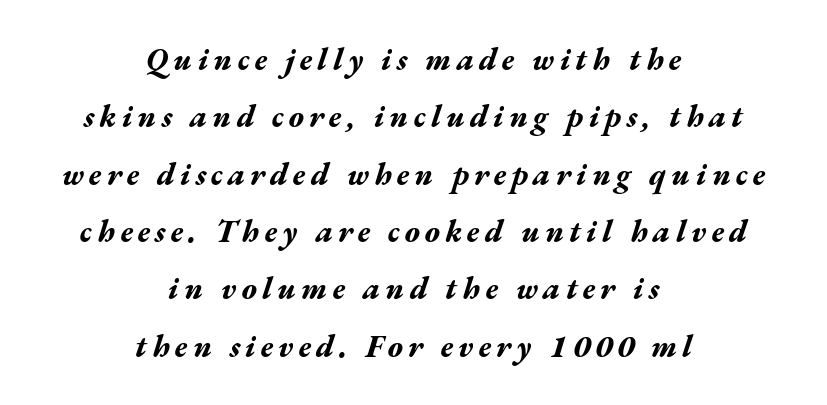
The image shows 31 px bold, wide type, italic (leaning right); set centered, line spacing 1.85x, not underlined; medium stroke contrast and a medium x-height.
